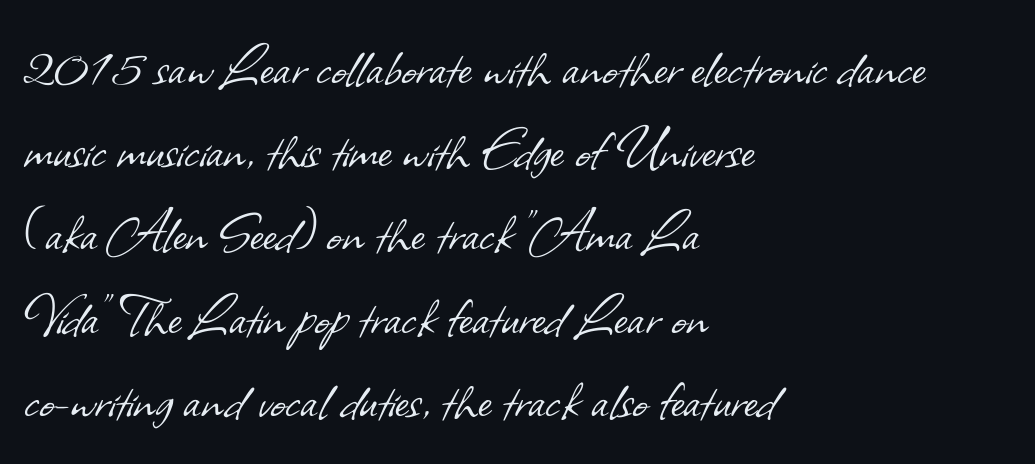
Are there feet on the stems? There aren't — it's a sans. Interline gaps are of average width in this sample. Horizontally, the lines are justified to the leading edge only. This sample has the flowing, uneven cadence of proportional lettering. Just letters on the line, the space beneath them empty.
